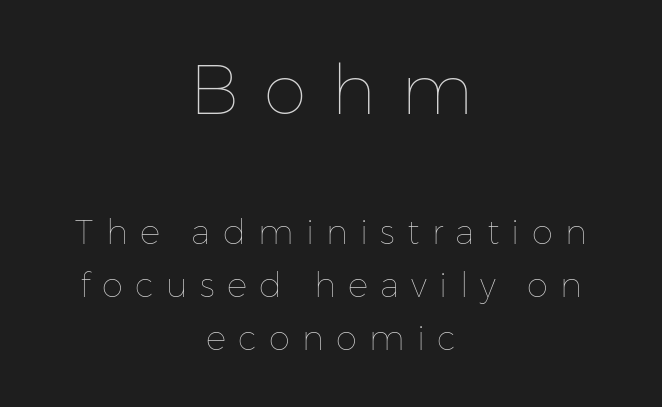
{"italic": "no", "bold": "no", "weight": "thin", "width": "normal", "stroke_contrast": "low", "x_height": "medium", "monospaced": "no", "underline": "no", "align": "center", "line_spacing": "normal", "line_spacing_ratio": 1.57, "letter_spacing": "wide", "letter_spacing_em": 0.36, "larger_block": "first", "size_ratio": 2.03, "glyph_px": 69}
